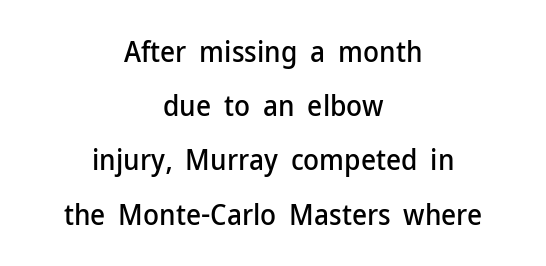
{"serif": "no", "italic": "no", "width": "normal", "stroke_contrast": "low", "x_height": "medium", "monospaced": "no", "underline": "no", "align": "center", "line_spacing_ratio": 1.87, "letter_spacing": "normal", "letter_spacing_em": 0.0, "glyph_px": 29}
